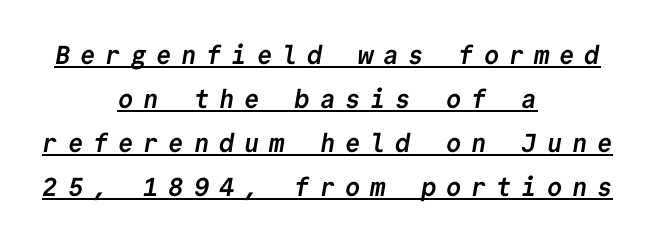
{"bold": "yes", "underline": "yes", "align": "center", "line_spacing": "normal", "line_spacing_ratio": 1.69, "letter_spacing": "wide", "letter_spacing_em": 0.37, "glyph_px": 26}
